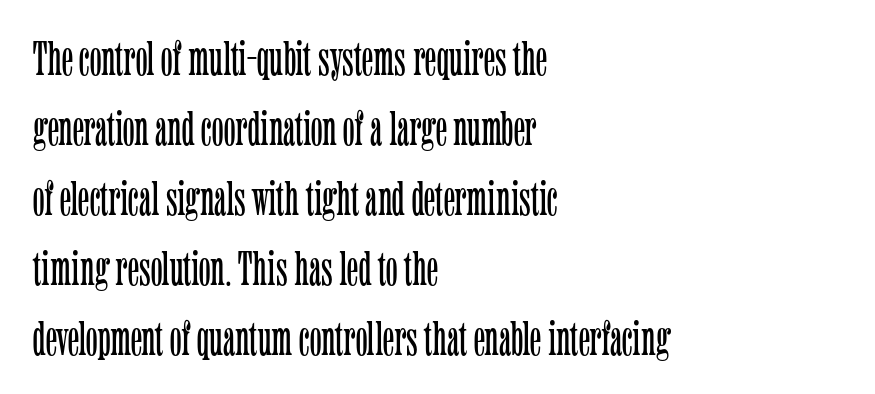
{"serif": "yes", "italic": "no", "bold": "no", "weight": "light", "width": "condensed", "stroke_contrast": "low", "x_height": "medium", "monospaced": "no", "underline": "no", "align": "left", "line_spacing": "normal", "line_spacing_ratio": 1.43, "letter_spacing": "normal", "letter_spacing_em": 0.0, "glyph_px": 49}
